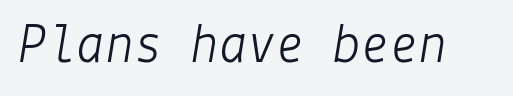
The image shows 57 px light type, italic (leaning right); set normal letter spacing, not underlined; low stroke contrast and a medium x-height.
